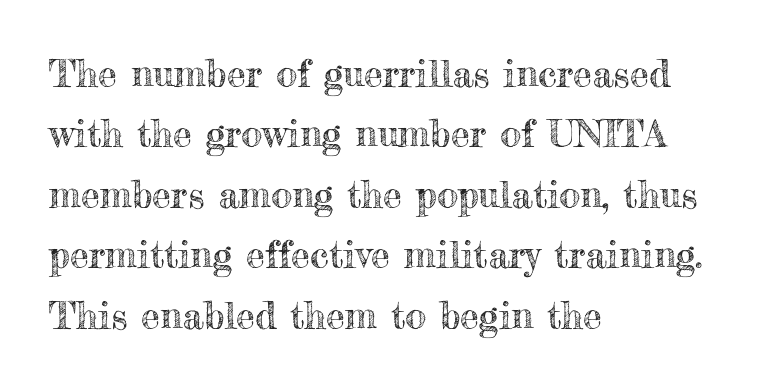
The image shows 38 px text type, upright; set left-aligned, normal line spacing (1.59x), normal letter spacing, not underlined; a small x-height.
